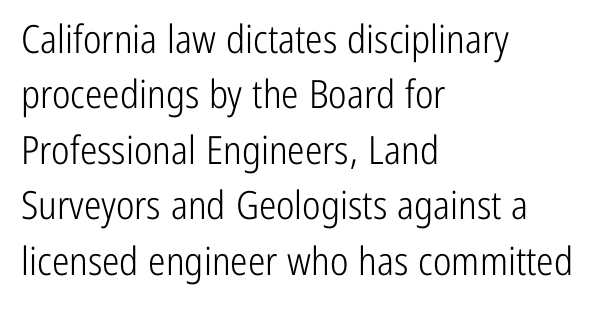
What kind of face is this? One without serifs — a sans. These lines are rendered in a variable-pitch font. Characters remain perfectly vertical along every line. Leading matches the norm, producing a regular column. The rendering anchors every line to the left-hand side. The space directly below the letters is spotless.
